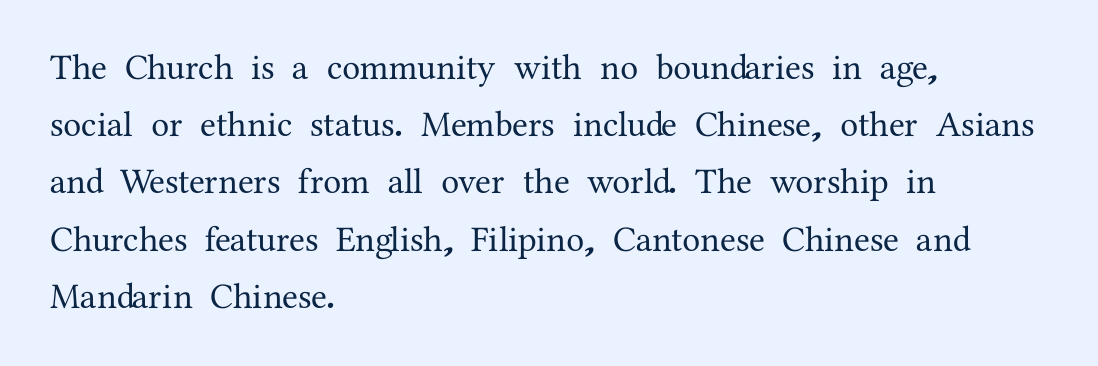
{"serif": "yes", "italic": "no", "width": "normal", "stroke_contrast": "medium", "x_height": "medium", "monospaced": "no", "underline": "no", "align": "left", "line_spacing": "normal", "line_spacing_ratio": 1.59, "letter_spacing": "normal", "letter_spacing_em": 0.0, "glyph_px": 36}
